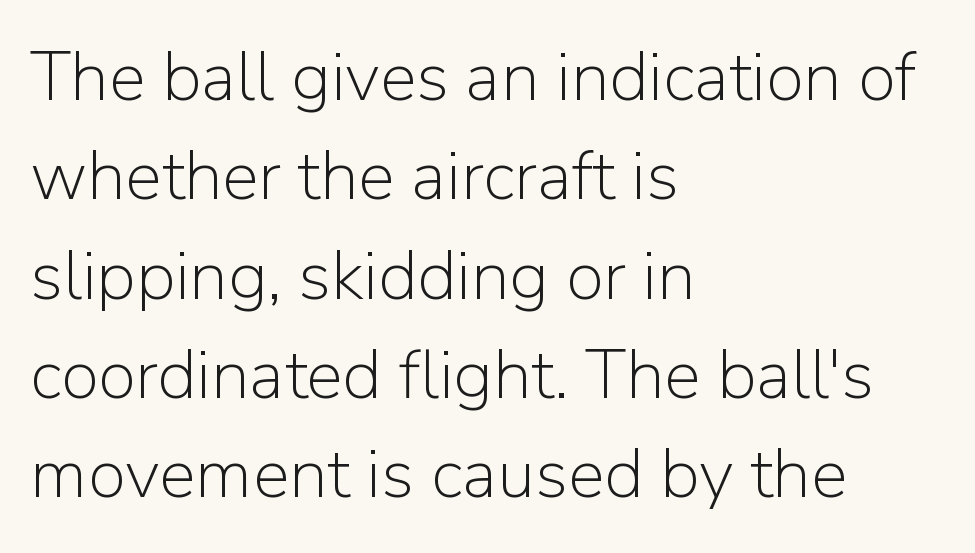
{"serif": "no", "italic": "no", "bold": "no", "weight": "light", "width": "normal", "stroke_contrast": "low", "x_height": "medium", "monospaced": "no", "underline": "no", "align": "left", "line_spacing": "normal", "line_spacing_ratio": 1.44, "letter_spacing": "normal", "letter_spacing_em": 0.0, "glyph_px": 69}
